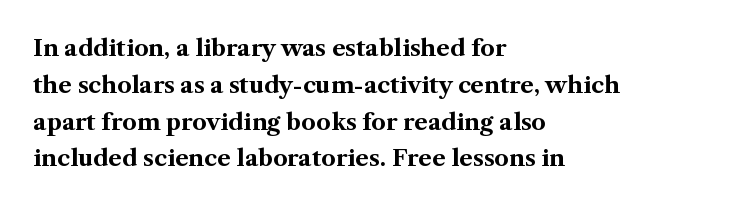
{"italic": "no", "bold": "yes", "underline": "no", "align": "left", "line_spacing": "normal", "line_spacing_ratio": 1.6, "letter_spacing": "normal", "letter_spacing_em": 0.0, "glyph_px": 23}
